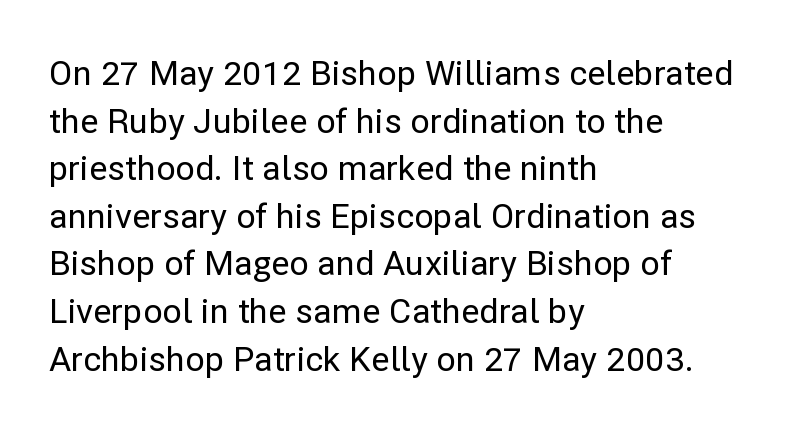
Q: Is the text italic (slanted)? A: No, it is upright.
Q: Is the typeface a serif or a sans-serif typeface? A: Sans-serif.
Q: Is the text underlined? A: No.
Q: How is the paragraph aligned? A: Left-aligned.
Q: Is the spacing between letters normal or unusually wide? A: Normal.
Q: Is the spacing between lines tight, normal or loose? A: Normal.
Q: Width (condensed, normal, or wide)? A: Normal.
Q: Stroke contrast? A: Low.
Q: x-height? A: Medium.
Q: Monospaced? A: No.
